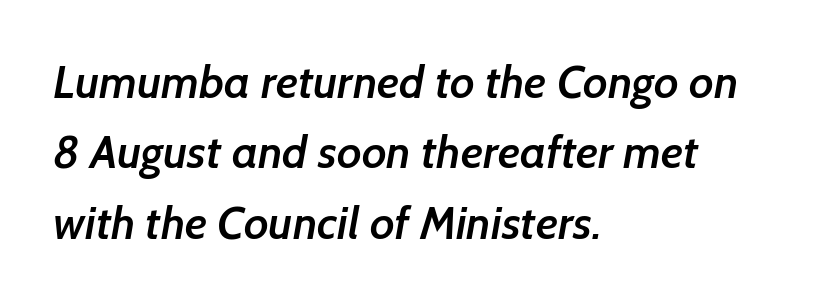
Honestly, the letter spacing is just normal — you wouldn't notice it. Successive baselines arrive at the customary interval. Grotesque or geometric, the face here clearly has no serifs. Anything drawn beneath the words? Only blank space. Think of a printed novel: that variable character pitch is what you see here. Caption: semibold face, moderately heavy strokes.
